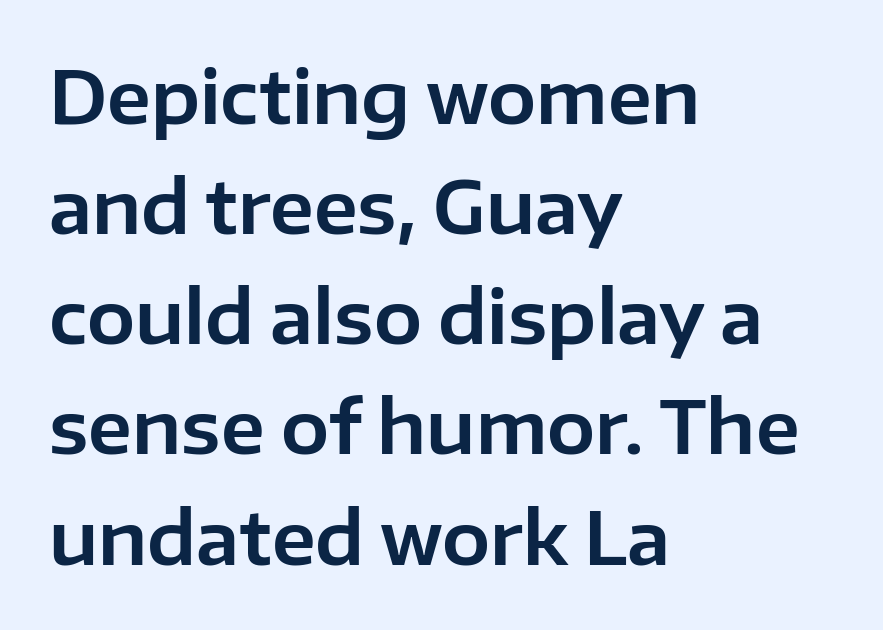
Q: Is the text italic (slanted)? A: No, it is upright.
Q: Is the typeface a serif or a sans-serif typeface? A: Sans-serif.
Q: Is the text underlined? A: No.
Q: How is the paragraph aligned? A: Left-aligned.
Q: Is the spacing between letters normal or unusually wide? A: Normal.
Q: Is the spacing between lines tight, normal or loose? A: Normal.
Q: Width (condensed, normal, or wide)? A: Normal.
Q: Stroke contrast? A: Low.
Q: x-height? A: Medium.
Q: Monospaced? A: No.
